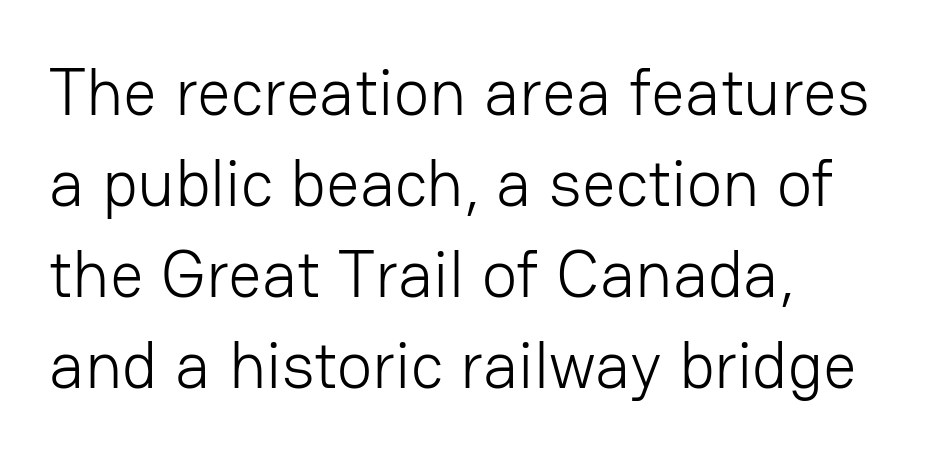
{"serif": "no", "italic": "no", "bold": "no", "weight": "light", "width": "normal", "stroke_contrast": "low", "x_height": "medium", "monospaced": "no", "underline": "no", "align": "left", "line_spacing": "normal", "line_spacing_ratio": 1.38, "letter_spacing": "normal", "letter_spacing_em": 0.0, "glyph_px": 66}
